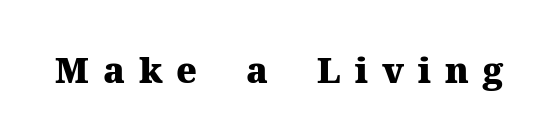
Q: Is the text bold? A: Yes.
Q: Is the text italic (slanted)? A: No, it is upright.
Q: Is the typeface a serif or a sans-serif typeface? A: Serif.
Q: Is the text underlined? A: No.
Q: Is the spacing between letters normal or unusually wide? A: Unusually wide.
Q: Width (condensed, normal, or wide)? A: Normal.
Q: Stroke contrast? A: Medium.
Q: x-height? A: Medium.
Q: Monospaced? A: No.
